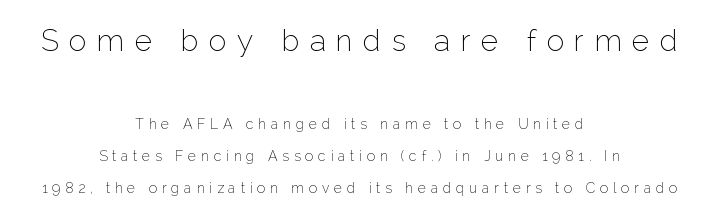
Q: Is the text bold? A: No.
Q: Is the text italic (slanted)? A: No, it is upright.
Q: Is the typeface a serif or a sans-serif typeface? A: Sans-serif.
Q: Is the text underlined? A: No.
Q: How is the paragraph aligned? A: Centered.
Q: Is the spacing between letters normal or unusually wide? A: Unusually wide.
Q: Is the spacing between lines tight, normal or loose? A: Loose.
Q: Which block of text is set in a larger size, the first (top) or the second (bottom)? A: The first (top) one.
Q: Width (condensed, normal, or wide)? A: Normal.
Q: Stroke contrast? A: Low.
Q: x-height? A: Medium.
Q: Monospaced? A: No.
